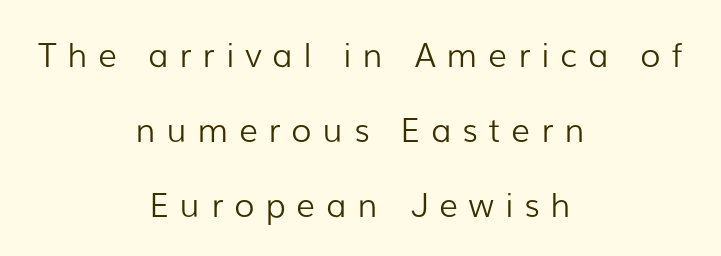
Weight: regular or lighter. Looks like regular typesetting: each glyph gets only the width it needs. Descenders hang freely into open space. Examine the stroke ends and you'll find no serifs. The setting favours the middle, as headings and verse often do.
